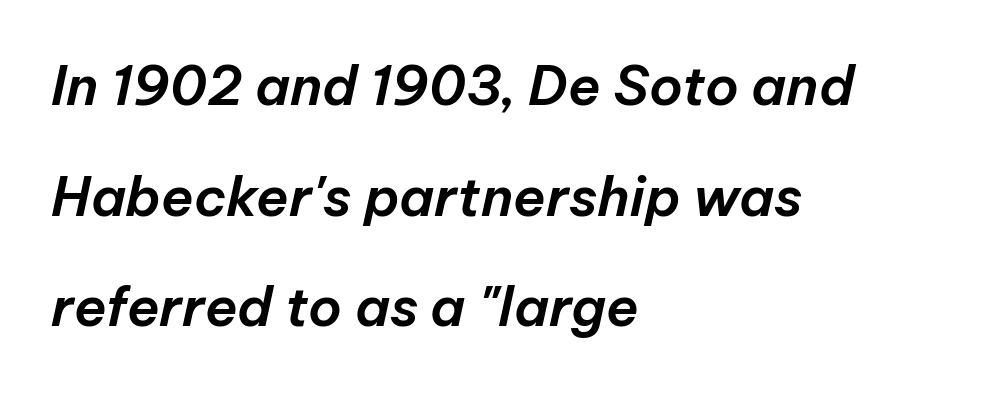
The compositor pushed each line to the left boundary. Is this a fixed-width face? No — the glyphs have proportional, varying widths. Reading down the column, the eye jumps a long way to each next line. You can tell it's italic because the verticals aren't actually vertical. Tracking here is standard; glyphs follow each other at the usual distance.
